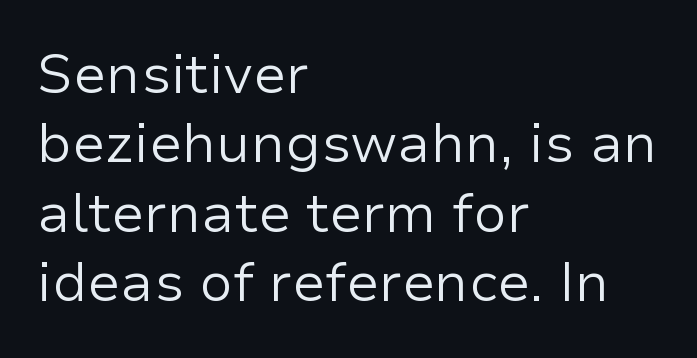
The image shows 55 px regular-weight sans-serif type, upright; set left-aligned, normal line spacing (1.26x), normal letter spacing, not underlined; low stroke contrast and a medium x-height.
